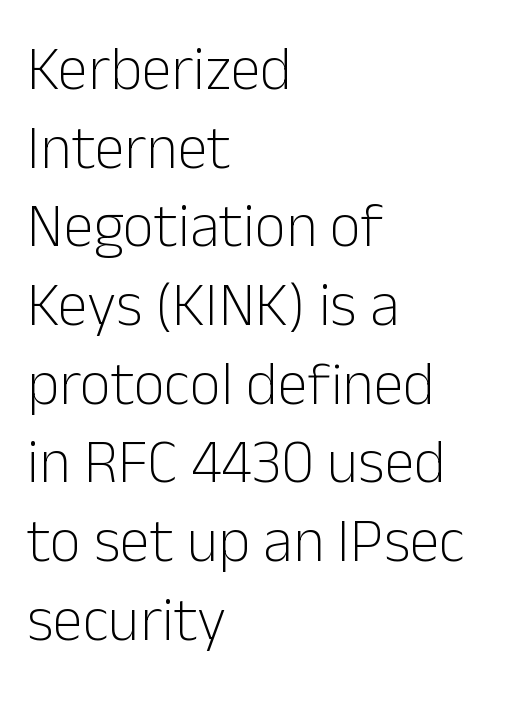
{"serif": "no", "italic": "no", "bold": "no", "weight": "light", "width": "normal", "stroke_contrast": "low", "x_height": "medium", "monospaced": "no", "underline": "no", "align": "left", "line_spacing": "normal", "line_spacing_ratio": 1.29, "letter_spacing": "normal", "letter_spacing_em": 0.0, "glyph_px": 61}
